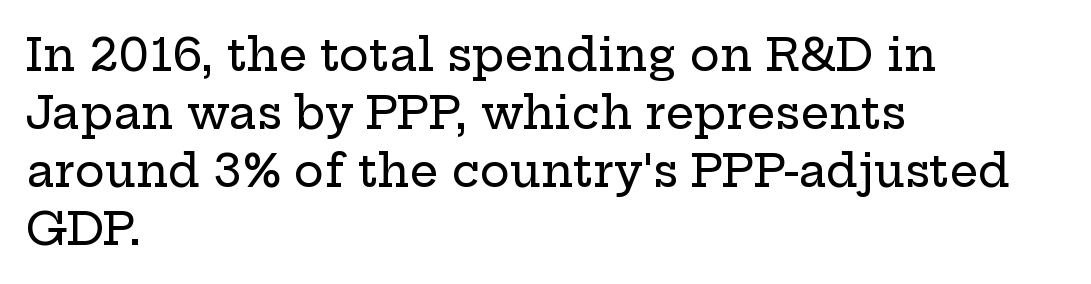
{"serif": "yes", "italic": "no", "width": "wide", "stroke_contrast": "low", "x_height": "medium", "monospaced": "no", "underline": "no", "align": "left", "line_spacing": "normal", "line_spacing_ratio": 1.29, "letter_spacing": "normal", "letter_spacing_em": 0.0, "glyph_px": 45}
